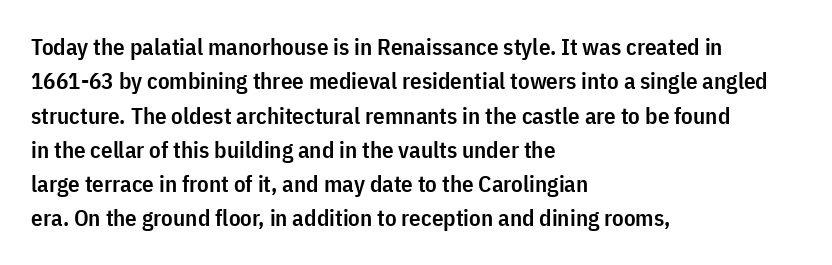
Q: Is the text bold? A: Semi-bold.
Q: Is the text italic (slanted)? A: No, it is upright.
Q: Is the text underlined? A: No.
Q: How is the paragraph aligned? A: Left-aligned.
Q: Is the spacing between letters normal or unusually wide? A: Normal.
Q: Is the spacing between lines tight, normal or loose? A: Normal.
